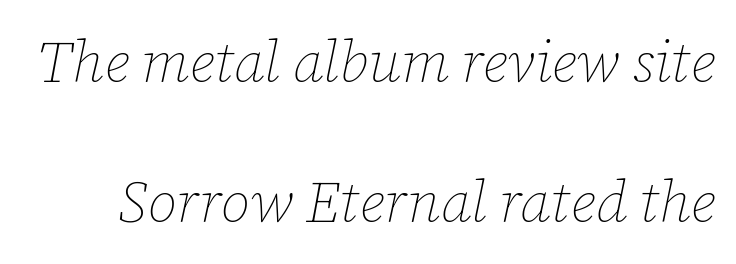
The letters look calm and open, with moderate or lighter stems. Designer's note — italics engaged. Spacing between characters is what you'd get straight out of the box. What's the leading like? Stretched, with rows far apart.
